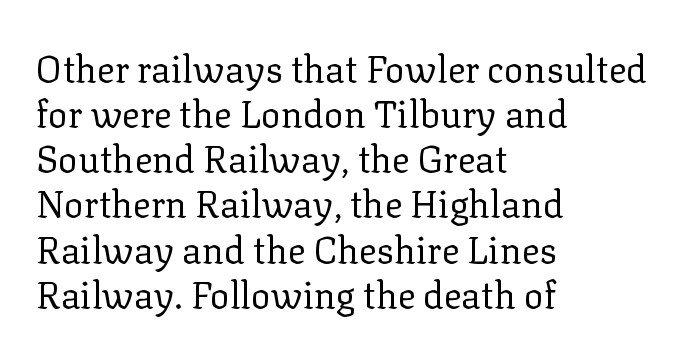
{"serif": "yes", "italic": "no", "bold": "no", "weight": "regular", "width": "normal", "stroke_contrast": "low", "x_height": "medium", "monospaced": "no", "underline": "no", "align": "left", "line_spacing_ratio": 1.22, "letter_spacing": "normal", "letter_spacing_em": 0.0, "glyph_px": 37}
